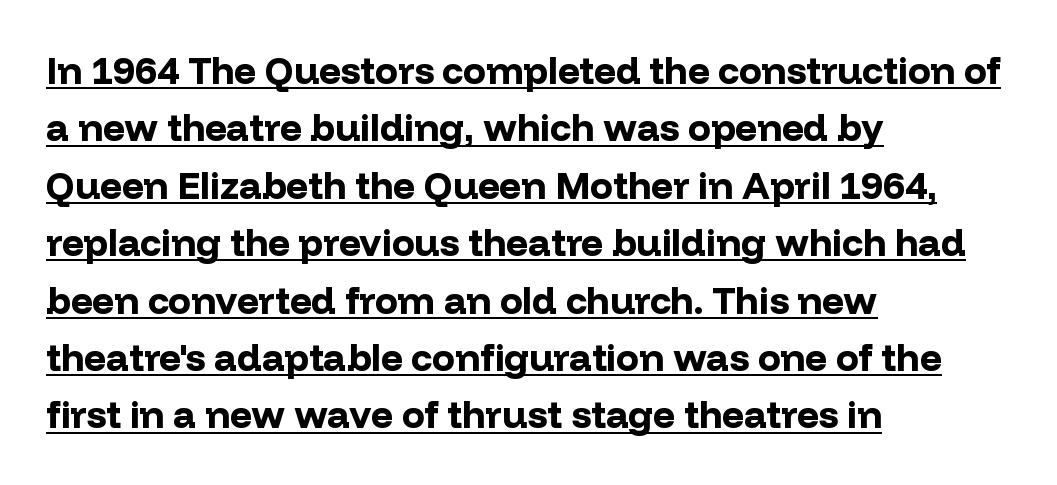
The image shows 38 px bold sans-serif type, upright; set left-aligned, normal line spacing (1.51x), normal letter spacing, underlined; low stroke contrast and a medium x-height.
